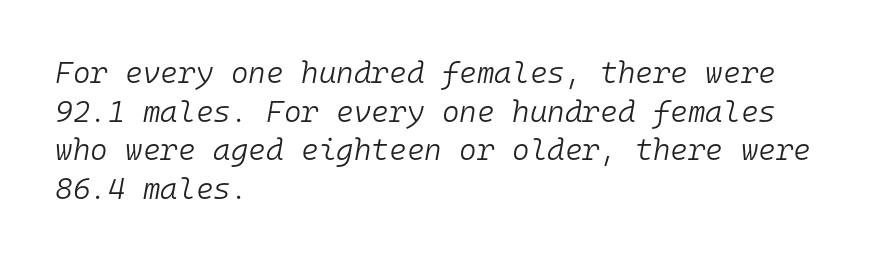
Q: Is the text bold? A: No.
Q: Is the text italic (slanted)? A: Yes, it leans right by about 10 degrees.
Q: Is the text underlined? A: No.
Q: How is the paragraph aligned? A: Left-aligned.
Q: Is the spacing between letters normal or unusually wide? A: Normal.
Q: Is the spacing between lines tight, normal or loose? A: Normal.
Q: Width (condensed, normal, or wide)? A: Normal.
Q: Stroke contrast? A: Low.
Q: x-height? A: Medium.
Q: Monospaced? A: Yes.
